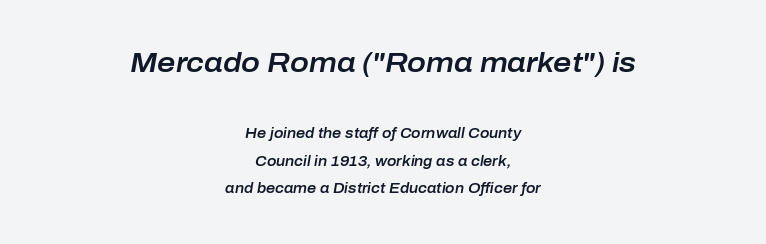
{"italic": "yes", "lean": "right", "slant_degrees": 10, "width": "normal", "stroke_contrast": "low", "x_height": "medium", "monospaced": "no", "underline": "no", "align": "center", "line_spacing": "loose", "line_spacing_ratio": 1.98, "letter_spacing": "normal", "letter_spacing_em": 0.0, "larger_block": "first", "size_ratio": 2.0, "glyph_px": 28}
